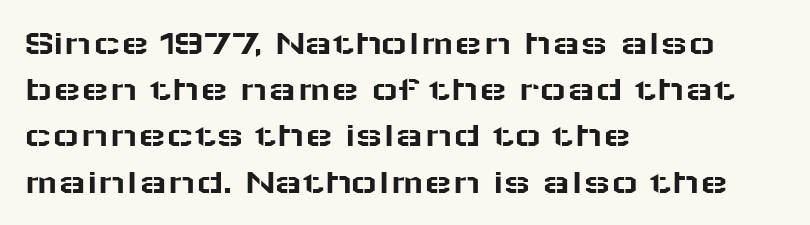
Q: Is the text italic (slanted)? A: No, it is upright.
Q: Is the typeface a serif or a sans-serif typeface? A: Sans-serif.
Q: Is the text underlined? A: No.
Q: How is the paragraph aligned? A: Left-aligned.
Q: Is the spacing between letters normal or unusually wide? A: Normal.
Q: Is the spacing between lines tight, normal or loose? A: Normal.
Q: Width (condensed, normal, or wide)? A: Wide.
Q: Stroke contrast? A: Low.
Q: x-height? A: Medium.
Q: Monospaced? A: No.
